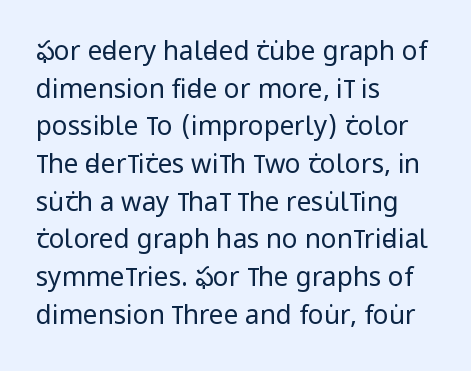
The image shows 26 px text type, upright; set left-aligned, normal line spacing (1.45x), normal letter spacing, not underlined.
